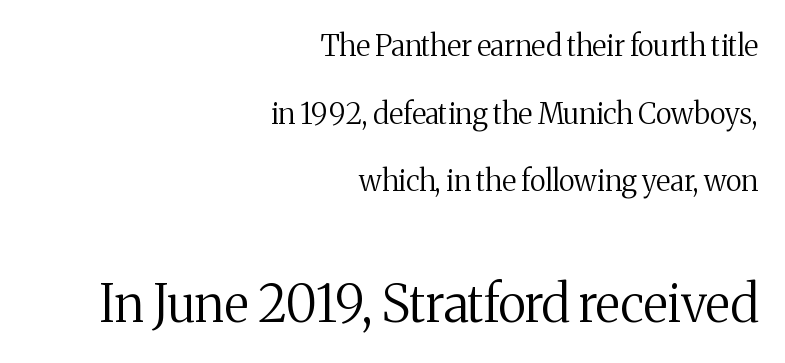
Q: Is the text bold? A: No.
Q: Is the text italic (slanted)? A: No, it is upright.
Q: Is the typeface a serif or a sans-serif typeface? A: Serif.
Q: Is the text underlined? A: No.
Q: How is the paragraph aligned? A: Right-aligned.
Q: Is the spacing between letters normal or unusually wide? A: Normal.
Q: Is the spacing between lines tight, normal or loose? A: Loose.
Q: Which block of text is set in a larger size, the first (top) or the second (bottom)? A: The second (bottom) one.
Q: Width (condensed, normal, or wide)? A: Normal.
Q: Stroke contrast? A: Medium.
Q: x-height? A: Medium.
Q: Monospaced? A: No.
